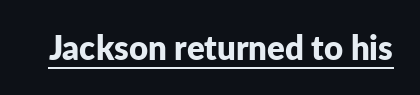
Q: Is the text bold? A: Yes.
Q: Is the text italic (slanted)? A: No, it is upright.
Q: Is the typeface a serif or a sans-serif typeface? A: Sans-serif.
Q: Is the text underlined? A: Yes.
Q: Is the spacing between letters normal or unusually wide? A: Normal.
Q: Width (condensed, normal, or wide)? A: Normal.
Q: Stroke contrast? A: Low.
Q: x-height? A: Medium.
Q: Monospaced? A: No.
